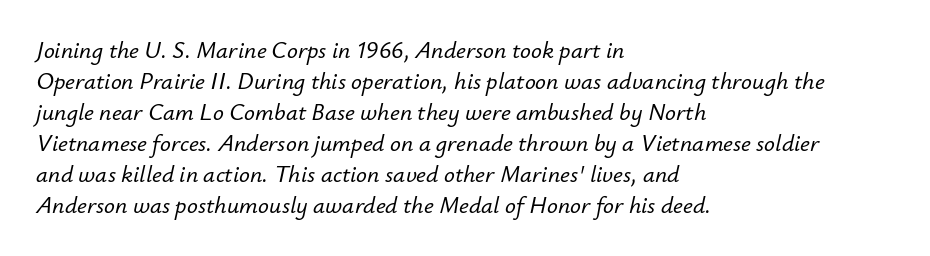
The image shows 24 px text type, italic (leaning right); set left-aligned, normal line spacing (1.29x), normal letter spacing, not underlined.
